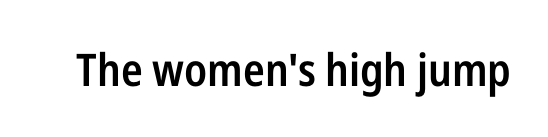
{"serif": "no", "italic": "no", "bold": "semi", "weight": "semibold", "width": "condensed", "stroke_contrast": "low", "x_height": "medium", "monospaced": "no", "underline": "no", "letter_spacing": "normal", "letter_spacing_em": 0.0, "glyph_px": 45}
